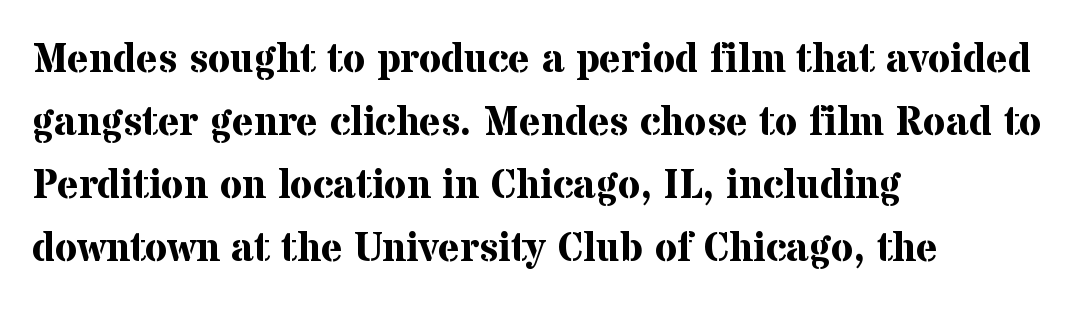
{"serif": "yes", "italic": "no", "bold": "yes", "weight": "bold", "width": "normal", "stroke_contrast": "medium", "x_height": "medium", "monospaced": "no", "underline": "no", "align": "left", "line_spacing": "normal", "line_spacing_ratio": 1.54, "letter_spacing": "normal", "letter_spacing_em": 0.0, "glyph_px": 41}
